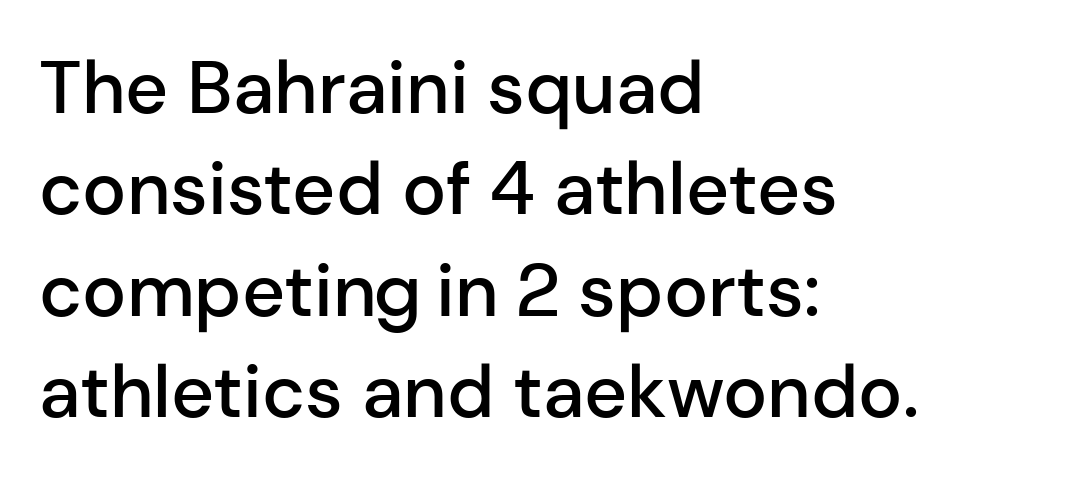
The image shows 74 px semibold sans-serif type, upright; set left-aligned, normal line spacing (1.37x), normal letter spacing, not underlined; low stroke contrast and a medium x-height.
